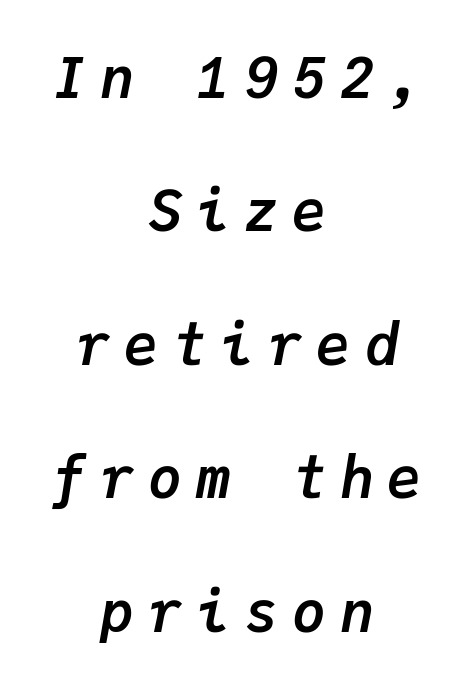
The image shows 57 px semibold type, italic (leaning right), monospaced; set centered, loose line spacing (2.34x), unusually wide letter spacing (+0.24 em), not underlined; low stroke contrast and a medium x-height.
